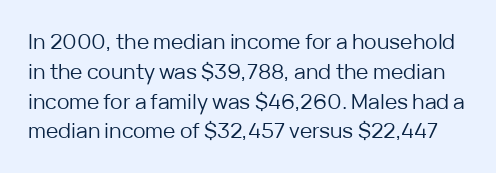
The image shows 21 px text type, upright; set normal line spacing (1.42x), normal letter spacing, not underlined.
